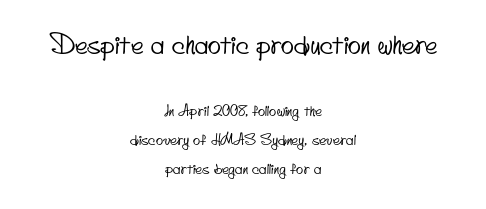
The image shows 27 px text type; set centered, loose line spacing (1.93x), normal letter spacing, not underlined; the first (top) block is 1.8x larger.
